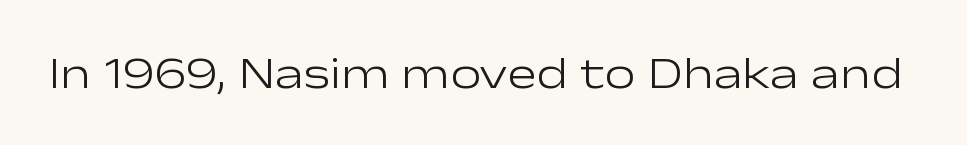
Q: Is the text bold? A: No.
Q: Is the text italic (slanted)? A: No, it is upright.
Q: Is the typeface a serif or a sans-serif typeface? A: Sans-serif.
Q: Is the text underlined? A: No.
Q: Is the spacing between letters normal or unusually wide? A: Normal.
Q: Width (condensed, normal, or wide)? A: Wide.
Q: Stroke contrast? A: Low.
Q: x-height? A: Medium.
Q: Monospaced? A: No.
